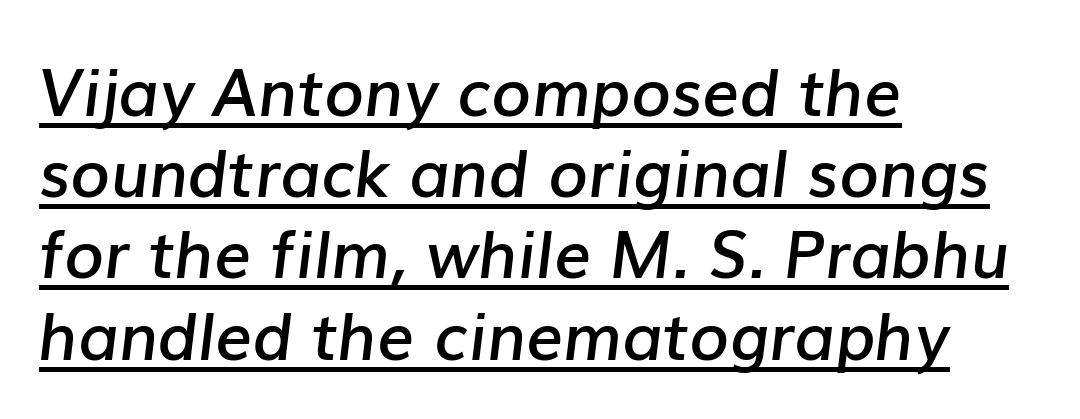
Q: Is the text bold? A: Semi-bold.
Q: Is the text italic (slanted)? A: Yes, it leans right by about 7 degrees.
Q: Is the text underlined? A: Yes.
Q: How is the paragraph aligned? A: Left-aligned.
Q: Is the spacing between letters normal or unusually wide? A: Normal.
Q: Is the spacing between lines tight, normal or loose? A: Normal.
Q: Width (condensed, normal, or wide)? A: Normal.
Q: Stroke contrast? A: Low.
Q: x-height? A: Medium.
Q: Monospaced? A: No.
